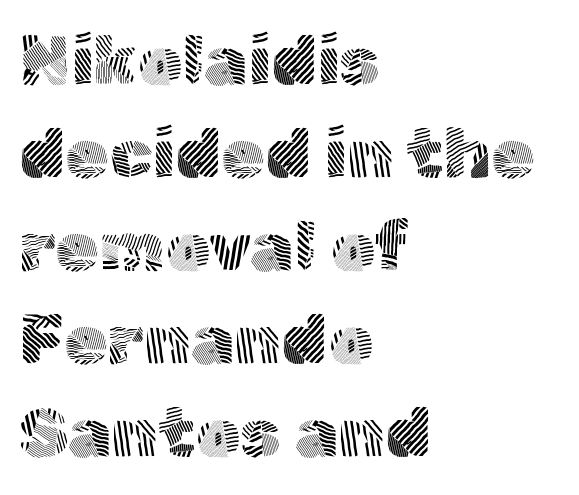
Q: Is the text bold? A: No.
Q: Is the text italic (slanted)? A: No, it is upright.
Q: Is the typeface a serif or a sans-serif typeface? A: Sans-serif.
Q: Is the text underlined? A: No.
Q: How is the paragraph aligned? A: Left-aligned.
Q: Is the spacing between letters normal or unusually wide? A: Normal.
Q: Is the spacing between lines tight, normal or loose? A: Normal.
Q: Width (condensed, normal, or wide)? A: Normal.
Q: x-height? A: Medium.
Q: Monospaced? A: No.
